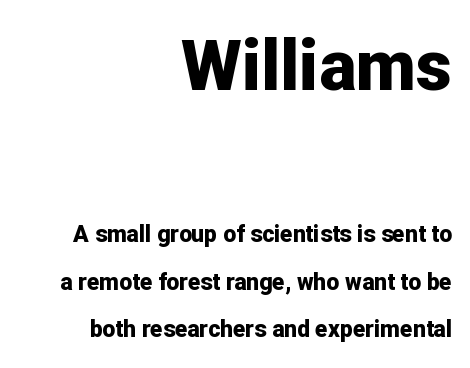
The image shows 70 px bold sans-serif type, upright; set right-aligned, loose line spacing (2.06x), normal letter spacing, not underlined; the first (top) block is 3.04x larger; low stroke contrast and a medium x-height.
